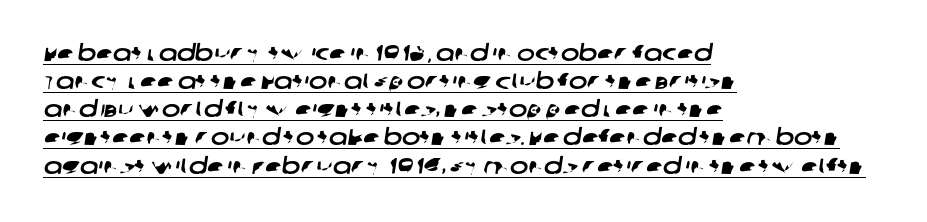
{"underline": "yes", "align": "left", "line_spacing": "normal", "line_spacing_ratio": 1.28, "letter_spacing": "normal", "letter_spacing_em": 0.0, "glyph_px": 22}
